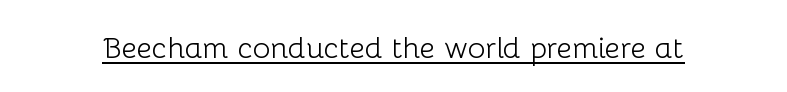
The image shows 30 px light sans-serif type, upright; set normal letter spacing, underlined; low stroke contrast and a medium x-height.
